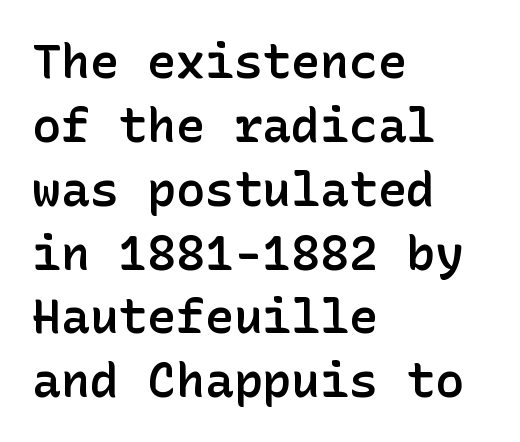
The image shows 48 px semibold sans-serif type, upright; set left-aligned, normal line spacing (1.33x), normal letter spacing, not underlined; low stroke contrast and a medium x-height.
